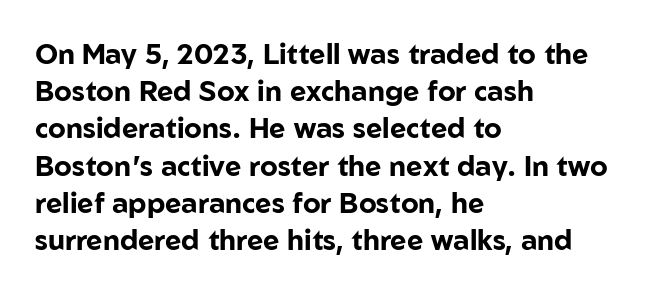
Caption: bold face, heavy strokes. Reading down the column, the eye jumps a familiar distance to each next line. Do the characters align in a grid? No, the font is proportional. Honestly, there is no underline to notice here at all. Italic: no, the glyphs are upright roman.
